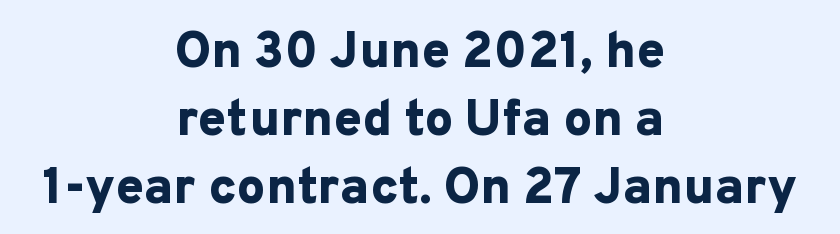
Q: Is the text bold? A: Yes.
Q: Is the text italic (slanted)? A: No, it is upright.
Q: Is the typeface a serif or a sans-serif typeface? A: Sans-serif.
Q: Is the text underlined? A: No.
Q: How is the paragraph aligned? A: Centered.
Q: Is the spacing between letters normal or unusually wide? A: Normal.
Q: Is the spacing between lines tight, normal or loose? A: Normal.
Q: Width (condensed, normal, or wide)? A: Normal.
Q: Stroke contrast? A: Low.
Q: x-height? A: Medium.
Q: Monospaced? A: No.
